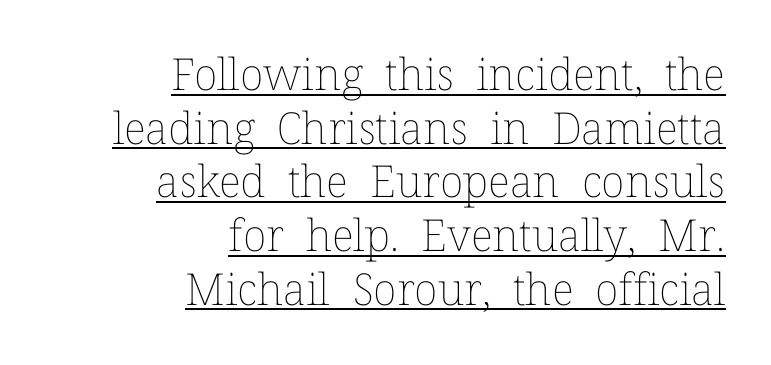
{"italic": "no", "bold": "no", "weight": "thin", "width": "normal", "stroke_contrast": "low", "x_height": "medium", "monospaced": "no", "underline": "yes", "align": "right", "line_spacing_ratio": 1.22, "letter_spacing": "normal", "letter_spacing_em": 0.0, "glyph_px": 44}
